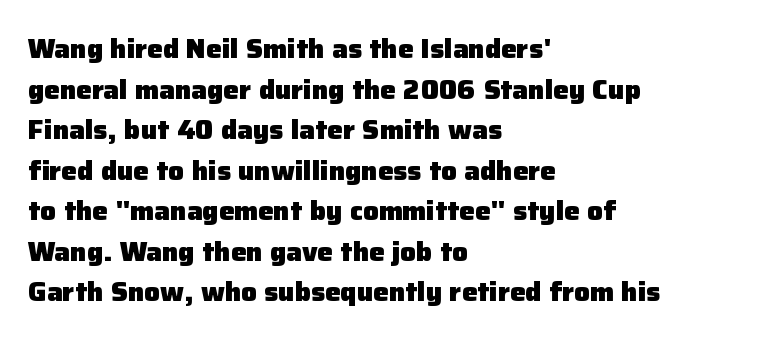
{"italic": "no", "bold": "yes", "underline": "no", "align": "left", "line_spacing": "normal", "line_spacing_ratio": 1.56, "letter_spacing": "normal", "letter_spacing_em": 0.0, "glyph_px": 26}
